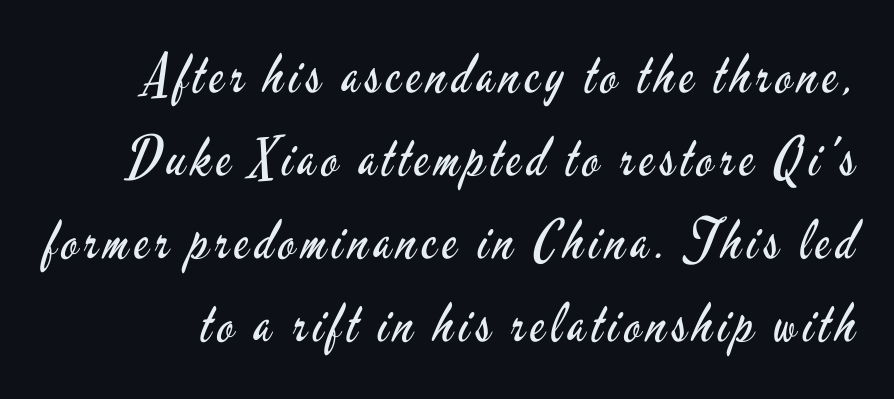
{"serif": "no", "bold": "no", "weight": "regular", "width": "condensed", "stroke_contrast": "low", "x_height": "small", "monospaced": "no", "underline": "no", "line_spacing": "normal", "line_spacing_ratio": 1.54, "glyph_px": 54}
